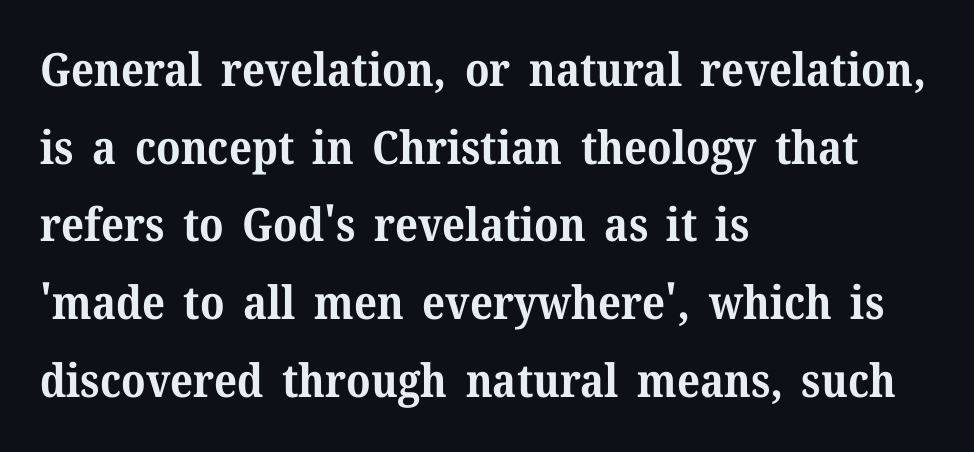
The image shows 46 px bold serif type, upright; set left-aligned, normal line spacing (1.69x), normal letter spacing, not underlined; medium stroke contrast and a medium x-height.
